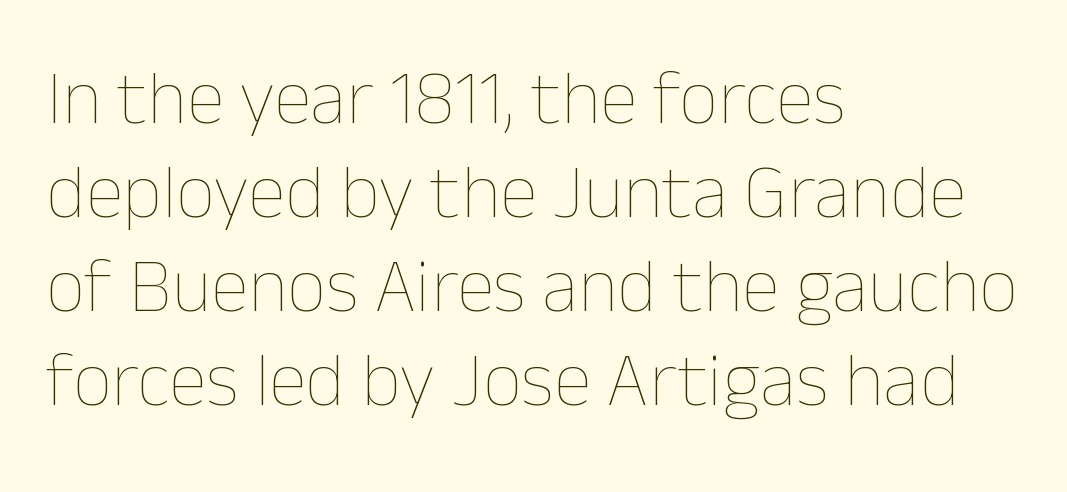
The image shows 77 px thin type, upright; set left-aligned, line spacing 1.22x, normal letter spacing, not underlined; low stroke contrast and a medium x-height.
